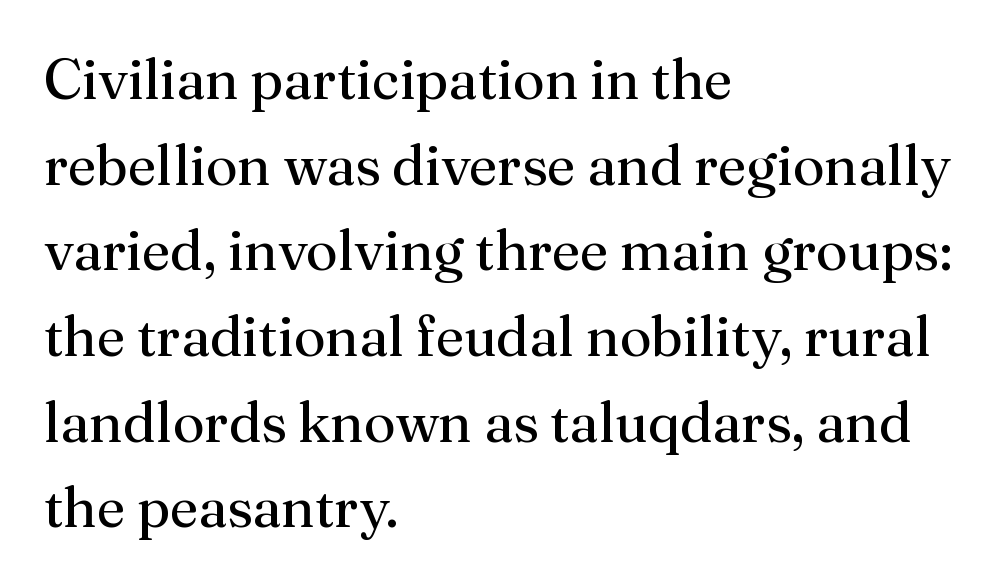
The image shows 56 px regular-weight serif type, upright; set left-aligned, normal line spacing (1.53x), normal letter spacing, not underlined; medium stroke contrast and a medium x-height.
